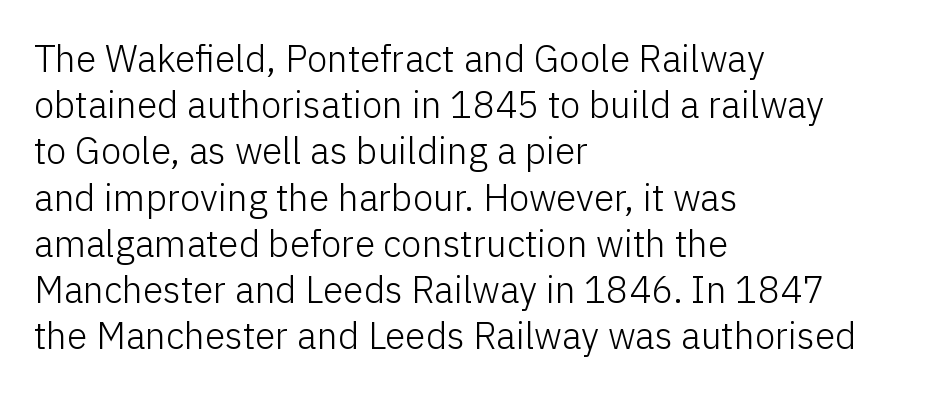
Nope, no serifs anywhere on these letters. Line spacing here is normal. The zone under the glyphs is completely vacant. Is the type heavy? It reads as light-to-regular instead. The lines in this sample share a left origin and differ only in where they stop.
